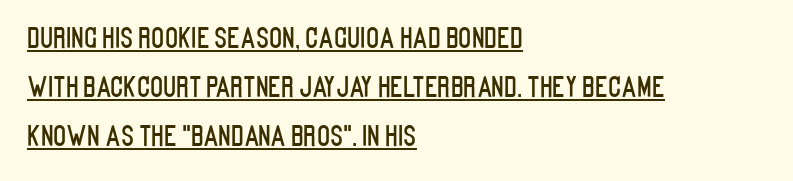
{"italic": "no", "underline": "yes", "align": "left", "line_spacing_ratio": 1.82, "letter_spacing": "normal", "letter_spacing_em": 0.0, "glyph_px": 27}
